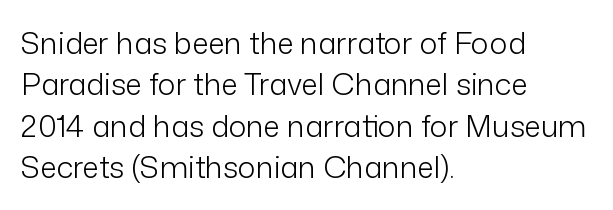
This rendering employs a face without finishing strokes, i.e., a sans-serif. Anything drawn beneath the words? Only blank space. Which margin do the lines hug? The left one — the right edge is uneven. This sample keeps an unexceptional amount of space between lines. Do the characters align in a grid? No, the font is proportional.
